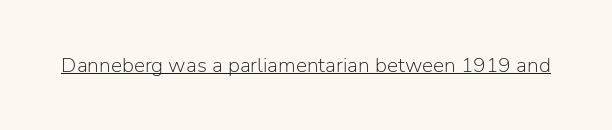
{"italic": "no", "bold": "no", "underline": "yes", "letter_spacing": "normal", "letter_spacing_em": 0.0, "glyph_px": 21}
